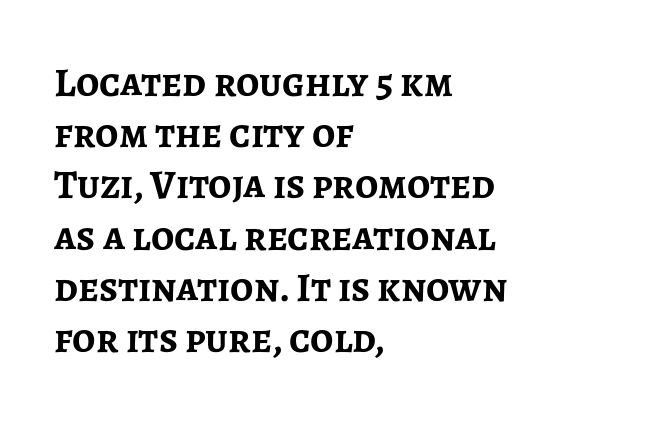
The lines sit at an ordinary, default distance from one another. Check the space under the baseline: it is left empty. Observe the ordinary spacing: letters are neighbours, not strangers. Spacing verdict: proportional, widths tailored to each character.
